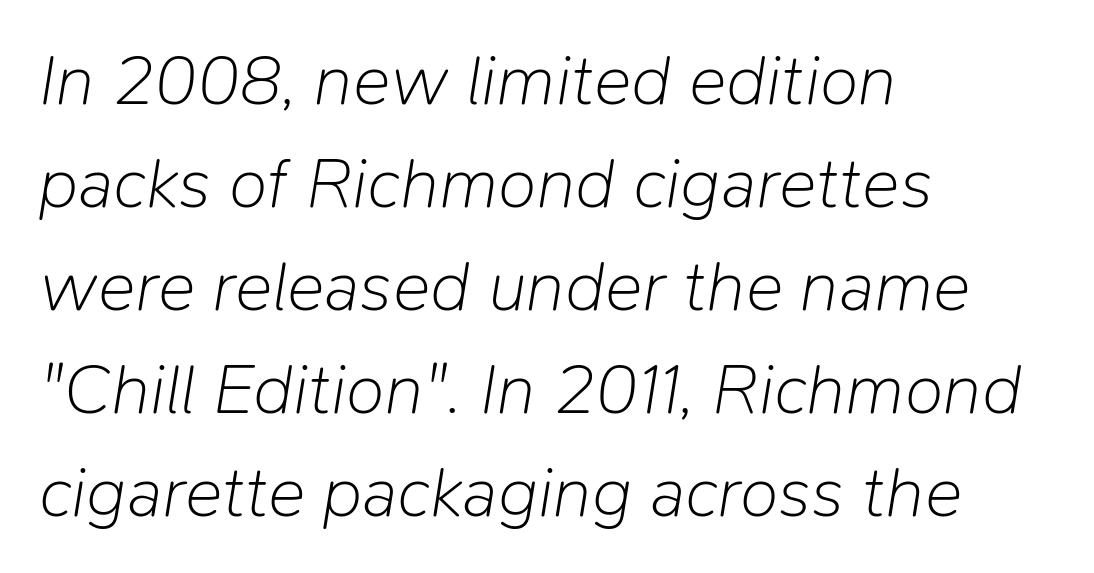
Q: Is the text bold? A: No.
Q: Is the text italic (slanted)? A: Yes, it leans right by about 9 degrees.
Q: Is the text underlined? A: No.
Q: How is the paragraph aligned? A: Left-aligned.
Q: Is the spacing between letters normal or unusually wide? A: Normal.
Q: Is the spacing between lines tight, normal or loose? A: Normal.
Q: Width (condensed, normal, or wide)? A: Normal.
Q: Stroke contrast? A: Low.
Q: x-height? A: Medium.
Q: Monospaced? A: No.
